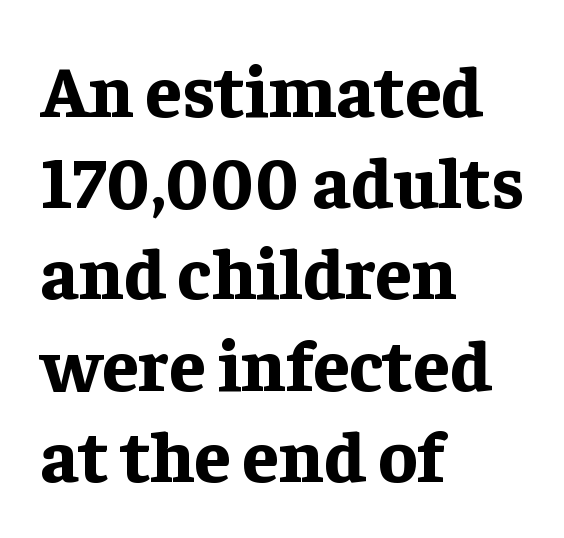
{"serif": "yes", "italic": "no", "bold": "yes", "weight": "bold", "width": "normal", "stroke_contrast": "low", "x_height": "medium", "monospaced": "no", "underline": "no", "align": "left", "line_spacing": "normal", "line_spacing_ratio": 1.25, "letter_spacing": "normal", "letter_spacing_em": 0.0, "glyph_px": 73}
